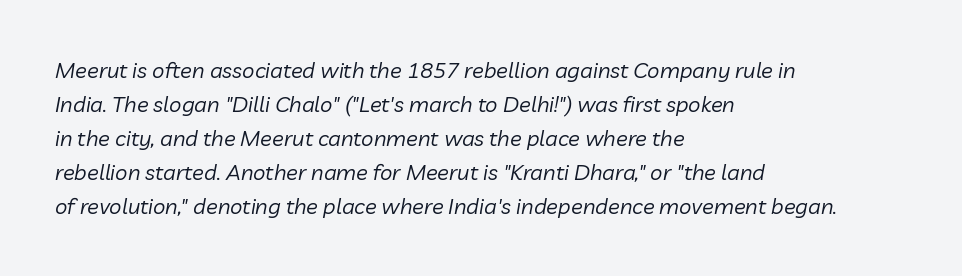
Q: Is the text bold? A: No.
Q: Is the text italic (slanted)? A: Yes, it leans right by about 10 degrees.
Q: Is the text underlined? A: No.
Q: How is the paragraph aligned? A: Left-aligned.
Q: Is the spacing between letters normal or unusually wide? A: Normal.
Q: Is the spacing between lines tight, normal or loose? A: Normal.
